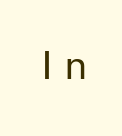
{"serif": "no", "italic": "no", "bold": "no", "weight": "regular", "width": "normal", "stroke_contrast": "low", "x_height": "medium", "monospaced": "no", "underline": "no", "letter_spacing": "wide", "letter_spacing_em": 0.3, "glyph_px": 44}
